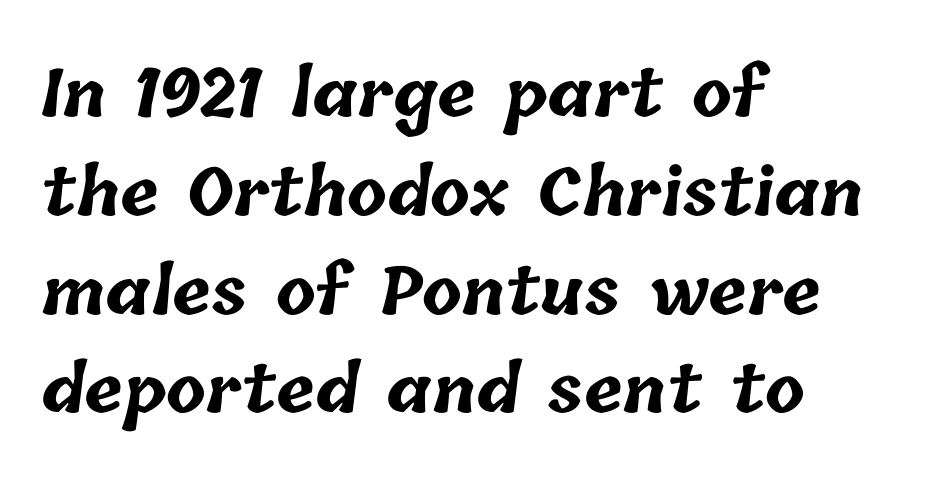
Q: Is the text bold? A: Yes.
Q: Is the text underlined? A: No.
Q: How is the paragraph aligned? A: Left-aligned.
Q: Is the spacing between letters normal or unusually wide? A: Normal.
Q: Is the spacing between lines tight, normal or loose? A: Normal.
Q: Width (condensed, normal, or wide)? A: Normal.
Q: Stroke contrast? A: Low.
Q: x-height? A: Medium.
Q: Monospaced? A: No.
